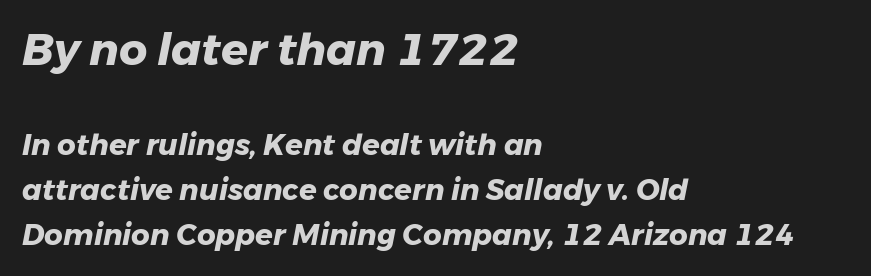
{"italic": "yes", "lean": "right", "slant_degrees": 11, "bold": "yes", "weight": "heavy", "width": "normal", "stroke_contrast": "low", "x_height": "medium", "monospaced": "no", "underline": "no", "align": "left", "line_spacing": "normal", "line_spacing_ratio": 1.56, "letter_spacing": "normal", "letter_spacing_em": 0.0, "larger_block": "first", "size_ratio": 1.52, "glyph_px": 44}
